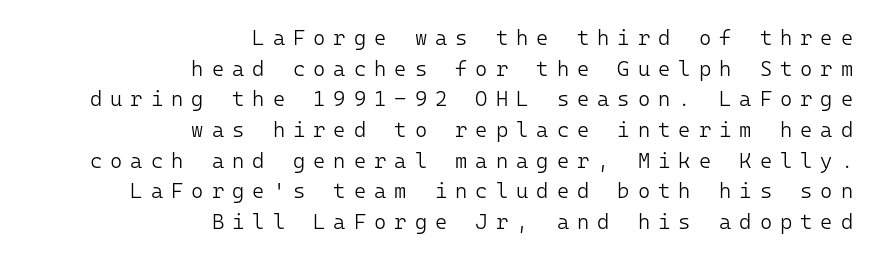
{"italic": "no", "bold": "no", "underline": "no", "align": "right", "line_spacing": "normal", "line_spacing_ratio": 1.46, "letter_spacing": "wide", "letter_spacing_em": 0.38, "glyph_px": 21}
